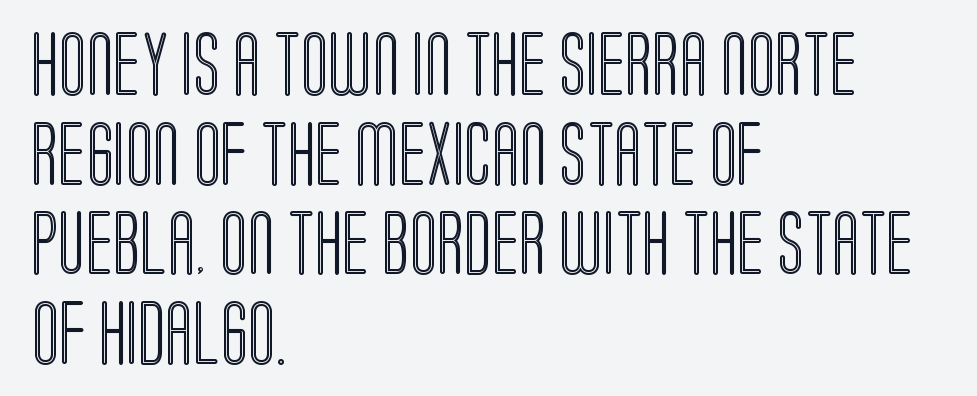
The image shows 64 px condensed type, upright; set left-aligned, normal line spacing (1.4x), normal letter spacing, not underlined; a large x-height.
